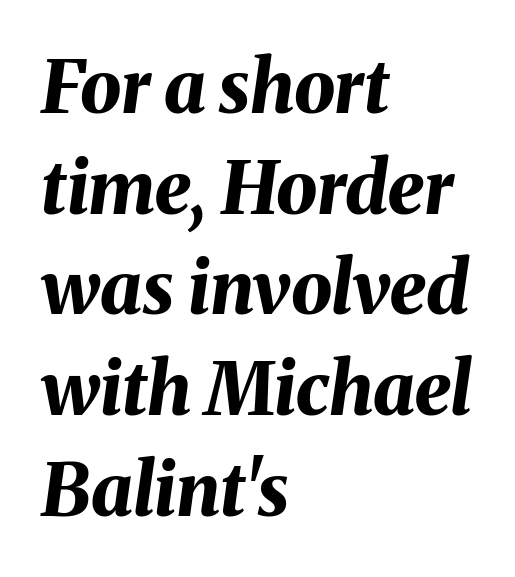
Horizontally, the lines are justified to the leading edge only. Unmarked baselines from the first word to the last. Normally led — the rows are evenly, conventionally spaced. Bold? Absolutely — the strokes are thick and heavy. Is the letter spacing exaggerated? No — it looks like the ordinary default.
